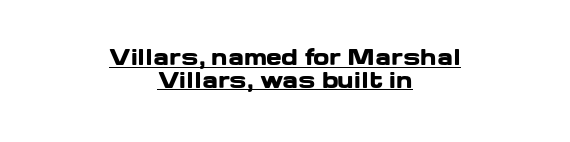
{"italic": "no", "bold": "yes", "underline": "yes", "align": "center", "line_spacing": "tight", "line_spacing_ratio": 1.08, "letter_spacing": "normal", "letter_spacing_em": 0.0, "glyph_px": 21}
